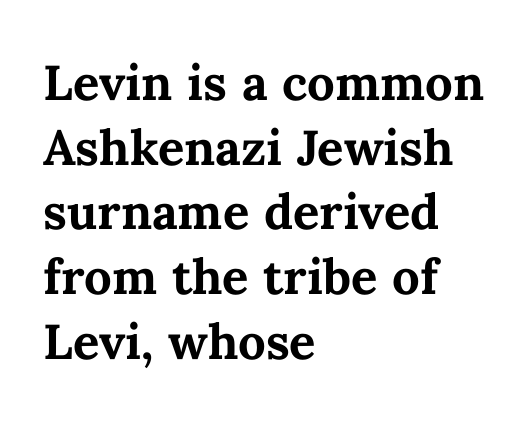
{"italic": "no", "bold": "yes", "weight": "bold", "width": "normal", "stroke_contrast": "medium", "x_height": "medium", "monospaced": "no", "underline": "no", "align": "left", "line_spacing": "normal", "line_spacing_ratio": 1.32, "letter_spacing": "normal", "letter_spacing_em": 0.0, "glyph_px": 49}
